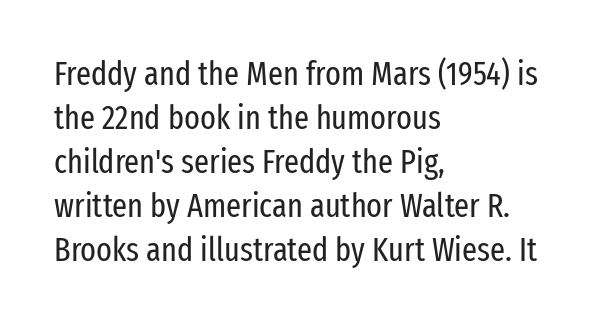
The image shows 33 px regular-weight, condensed sans-serif type, upright; set left-aligned, normal line spacing (1.33x), normal letter spacing, not underlined; low stroke contrast and a medium x-height.
